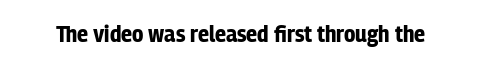
{"italic": "no", "bold": "yes", "underline": "no", "letter_spacing": "normal", "letter_spacing_em": 0.0, "glyph_px": 24}
